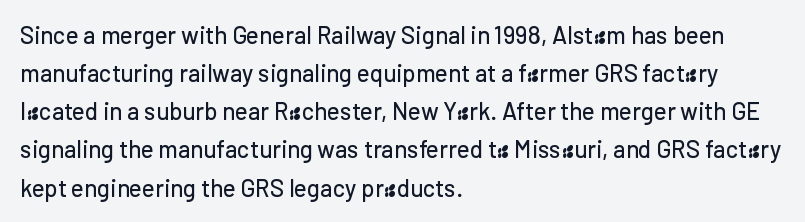
A normal amount of white space separates one row of letters from the next. In terms of letterspacing, this is plain default setting. Quick note: not italic, upright. Only glyphs here, with clear space below each row. Horizontally, the lines are justified to the leading edge only.
